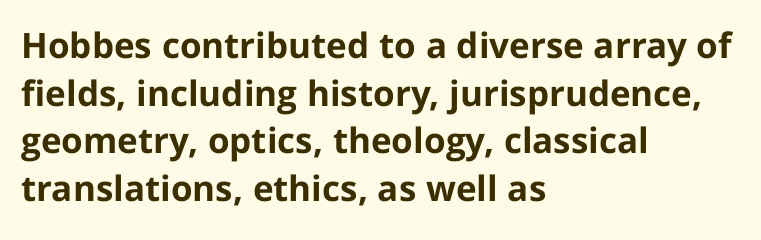
{"serif": "no", "italic": "no", "bold": "yes", "weight": "bold", "width": "normal", "stroke_contrast": "low", "x_height": "medium", "monospaced": "no", "underline": "no", "align": "left", "line_spacing": "normal", "line_spacing_ratio": 1.36, "letter_spacing": "normal", "letter_spacing_em": 0.0, "glyph_px": 35}
